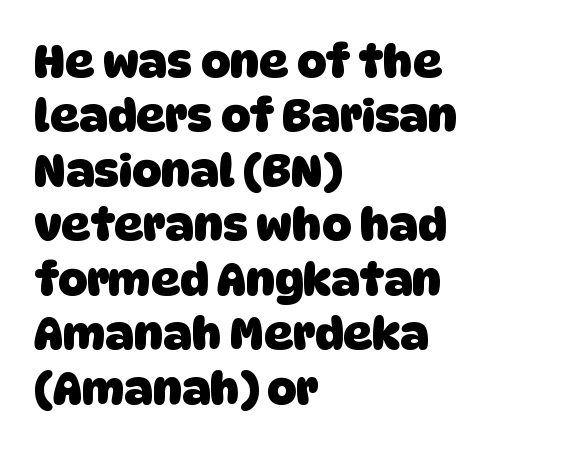
One-word summary of the alignment: left. Students, note that the glyphs here touch the page at normal intervals. Regarding serifs, this sample does without them. Pretty heavy lettering here — definitely bold. The area under the type is left untouched.
